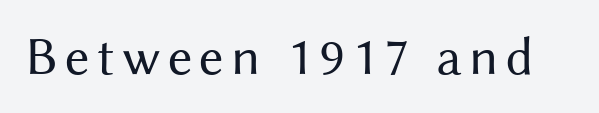
Q: Is the text bold? A: No.
Q: Is the text italic (slanted)? A: No, it is upright.
Q: Is the typeface a serif or a sans-serif typeface? A: Sans-serif.
Q: Is the text underlined? A: No.
Q: Width (condensed, normal, or wide)? A: Normal.
Q: Stroke contrast? A: Medium.
Q: x-height? A: Medium.
Q: Monospaced? A: No.
